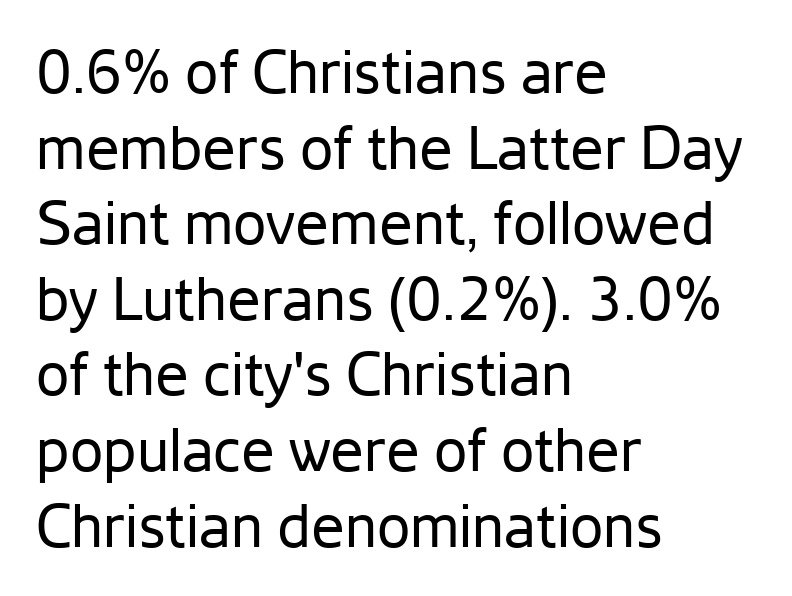
{"serif": "no", "italic": "no", "bold": "no", "weight": "regular", "width": "normal", "stroke_contrast": "low", "x_height": "medium", "monospaced": "no", "underline": "no", "align": "left", "line_spacing": "normal", "line_spacing_ratio": 1.26, "letter_spacing": "normal", "letter_spacing_em": 0.0, "glyph_px": 60}
